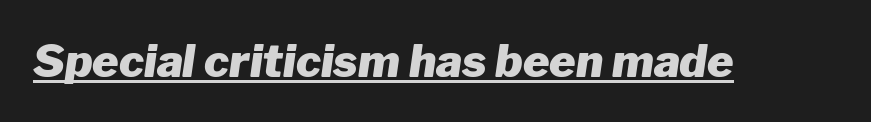
{"italic": "yes", "lean": "right", "slant_degrees": 8, "bold": "yes", "weight": "heavy", "width": "normal", "stroke_contrast": "low", "x_height": "medium", "monospaced": "no", "underline": "yes", "letter_spacing": "normal", "letter_spacing_em": 0.0, "glyph_px": 45}
